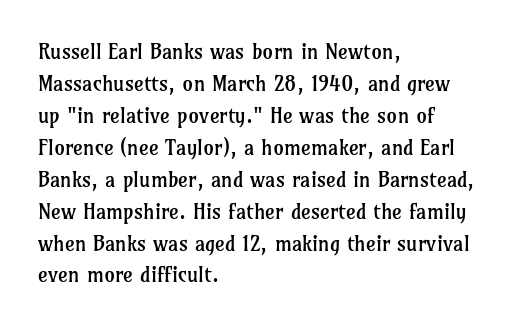
Q: Is the text bold? A: No.
Q: Is the text italic (slanted)? A: No, it is upright.
Q: Is the text underlined? A: No.
Q: How is the paragraph aligned? A: Left-aligned.
Q: Is the spacing between letters normal or unusually wide? A: Normal.
Q: Is the spacing between lines tight, normal or loose? A: Normal.
